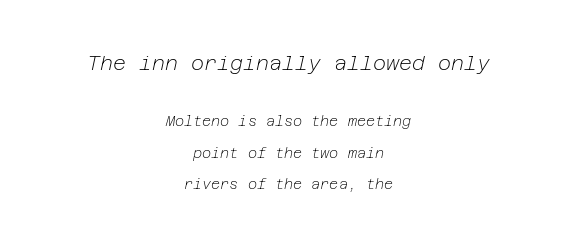
This is not heavy type; no bold has been used. Descenders hang freely into open space. The typography opts for an oblique posture over an upright one. The passage is arranged like a title page — every line centered. This sample uses plain, unmodified letter spacing. Look at the glyph heights: the upper group is clearly the bigger setting.
